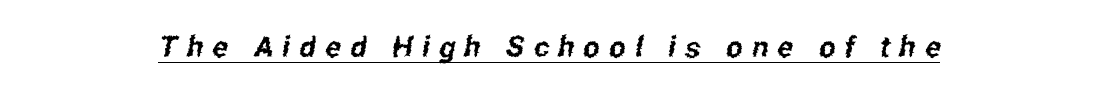
Q: Is the typeface a serif or a sans-serif typeface? A: Sans-serif.
Q: Is the text underlined? A: Yes.
Q: Is the spacing between letters normal or unusually wide? A: Unusually wide.
Q: Width (condensed, normal, or wide)? A: Condensed.
Q: Stroke contrast? A: Low.
Q: x-height? A: Medium.
Q: Monospaced? A: No.
